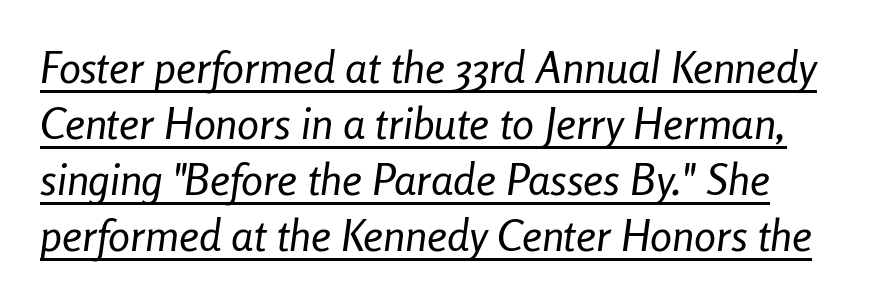
{"italic": "yes", "lean": "right", "slant_degrees": 8, "bold": "no", "weight": "regular", "width": "condensed", "stroke_contrast": "low", "x_height": "medium", "monospaced": "no", "underline": "yes", "line_spacing": "normal", "line_spacing_ratio": 1.27, "letter_spacing": "normal", "letter_spacing_em": 0.0, "glyph_px": 44}
